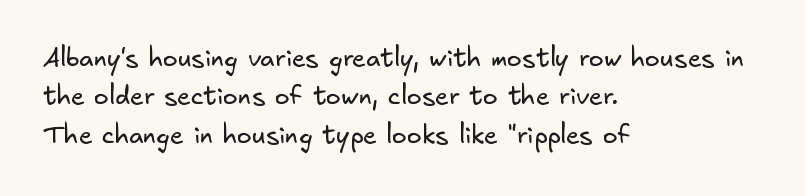
Q: Is the text bold? A: No.
Q: Is the text underlined? A: No.
Q: How is the paragraph aligned? A: Left-aligned.
Q: Is the spacing between letters normal or unusually wide? A: Normal.
Q: Is the spacing between lines tight, normal or loose? A: Normal.
